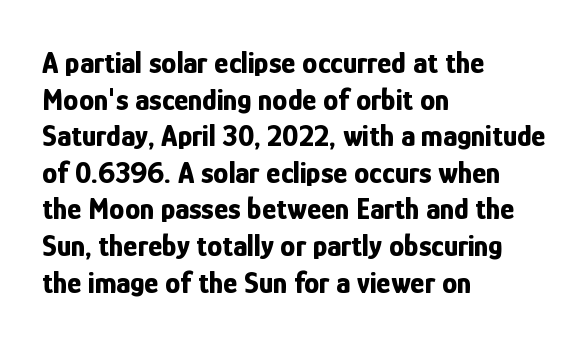
The image shows 30 px bold, condensed sans-serif type, upright; set left-aligned, line spacing 1.22x, normal letter spacing, not underlined; low stroke contrast and a medium x-height.
